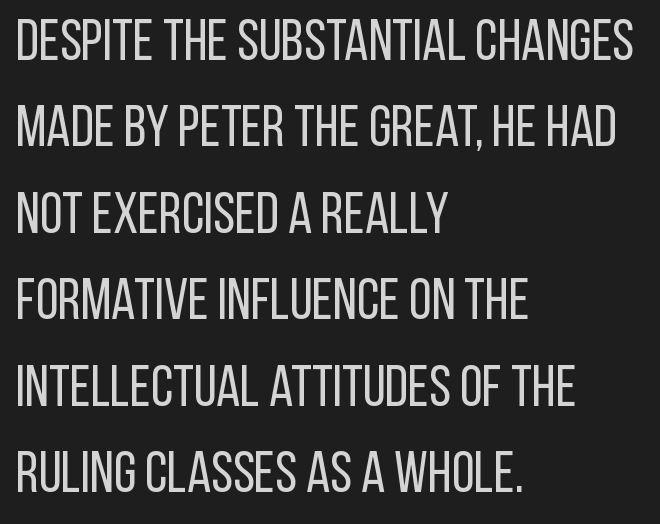
{"serif": "no", "italic": "no", "bold": "no", "weight": "regular", "width": "condensed", "stroke_contrast": "low", "x_height": "large", "monospaced": "no", "underline": "no", "align": "left", "line_spacing": "normal", "line_spacing_ratio": 1.49, "letter_spacing": "normal", "letter_spacing_em": 0.0, "glyph_px": 58}
